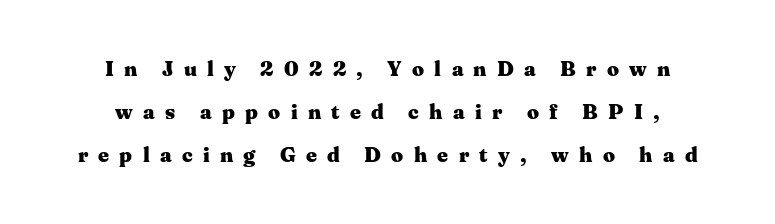
Q: Is the text bold? A: Yes.
Q: Is the text italic (slanted)? A: No, it is upright.
Q: Is the text underlined? A: No.
Q: Is the spacing between letters normal or unusually wide? A: Unusually wide.
Q: Is the spacing between lines tight, normal or loose? A: Loose.
